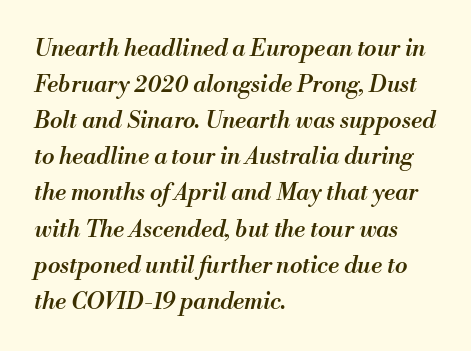
Typesetter's note: demi weight, one step under bold. The gaps between neighbouring characters are ordinary and unremarkable. This sample is left-justified, so line endings fall wherever the words run out. Vertically, the passage feels balanced, rows spaced as you'd expect. A typesetter would mark this as italic. Quick note: underline off.
